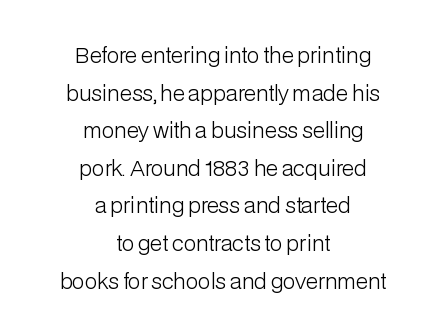
{"italic": "no", "bold": "no", "underline": "no", "align": "center", "line_spacing_ratio": 1.79, "letter_spacing": "normal", "letter_spacing_em": 0.0, "glyph_px": 21}
